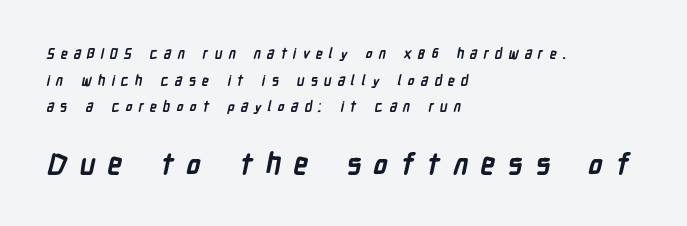
{"serif": "no", "bold": "yes", "weight": "semibold", "width": "condensed", "stroke_contrast": "low", "x_height": "medium", "monospaced": "no", "underline": "no", "align": "left", "line_spacing": "loose", "line_spacing_ratio": 1.91, "letter_spacing": "wide", "letter_spacing_em": 0.43, "larger_block": "second", "size_ratio": 2.07, "glyph_px": 29}
